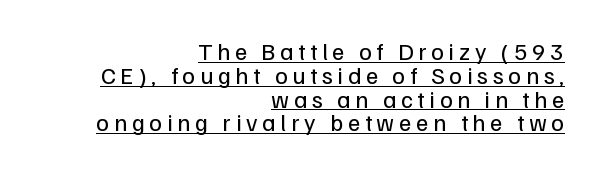
{"italic": "no", "bold": "no", "underline": "yes", "align": "right", "line_spacing": "tight", "line_spacing_ratio": 0.99, "letter_spacing": "wide", "letter_spacing_em": 0.2, "glyph_px": 24}
